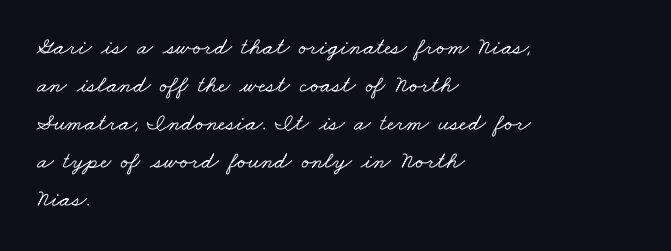
The image shows 24 px text type; set left-aligned, normal line spacing (1.58x), normal letter spacing, not underlined.
